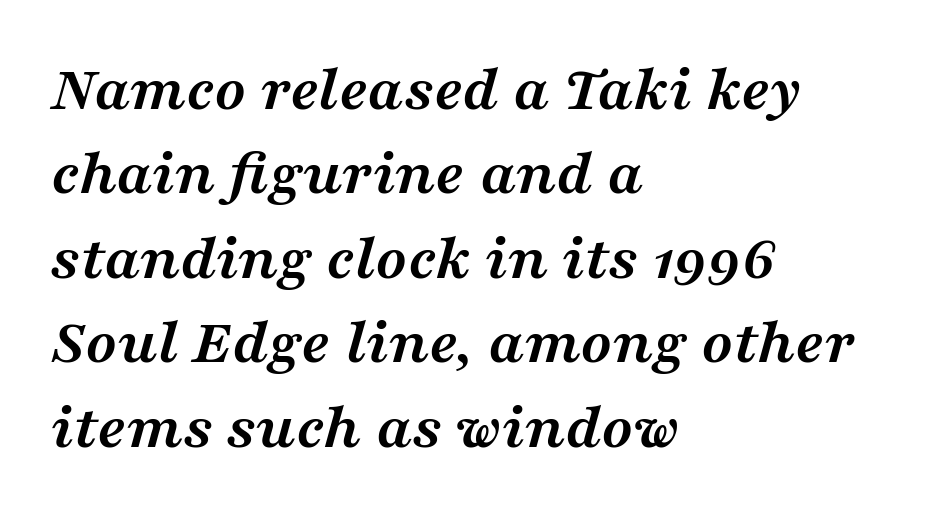
The tracking reads as untouched default to a designer's eye. Is there much room between lines? A standard amount, neither cramped nor airy. Spacing verdict: proportional, widths tailored to each character. This is heavy type, rendered in bold. Letters rest on an invisible, unmarked baseline. The setting favours the left margin, as ordinary paragraphs usually do.
